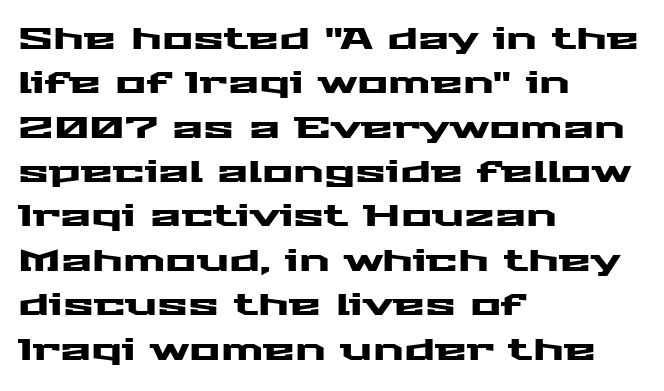
{"serif": "no", "italic": "no", "width": "wide", "stroke_contrast": "medium", "x_height": "medium", "monospaced": "no", "underline": "no", "align": "left", "line_spacing": "normal", "line_spacing_ratio": 1.53, "letter_spacing": "normal", "letter_spacing_em": 0.0, "glyph_px": 29}
